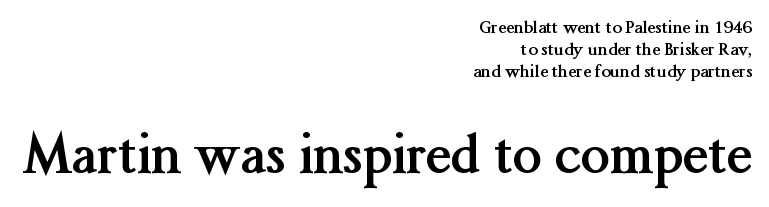
Q: Is the text bold? A: Yes.
Q: Is the text italic (slanted)? A: No, it is upright.
Q: Is the typeface a serif or a sans-serif typeface? A: Serif.
Q: Is the text underlined? A: No.
Q: How is the paragraph aligned? A: Right-aligned.
Q: Is the spacing between letters normal or unusually wide? A: Normal.
Q: Is the spacing between lines tight, normal or loose? A: Normal.
Q: Which block of text is set in a larger size, the first (top) or the second (bottom)? A: The second (bottom) one.
Q: Width (condensed, normal, or wide)? A: Normal.
Q: Stroke contrast? A: Medium.
Q: x-height? A: Medium.
Q: Monospaced? A: No.
